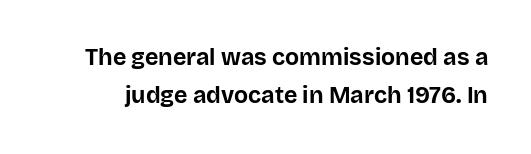
Q: Is the text bold? A: Yes.
Q: Is the text italic (slanted)? A: No, it is upright.
Q: Is the text underlined? A: No.
Q: Is the spacing between letters normal or unusually wide? A: Normal.
Q: Is the spacing between lines tight, normal or loose? A: Normal.
